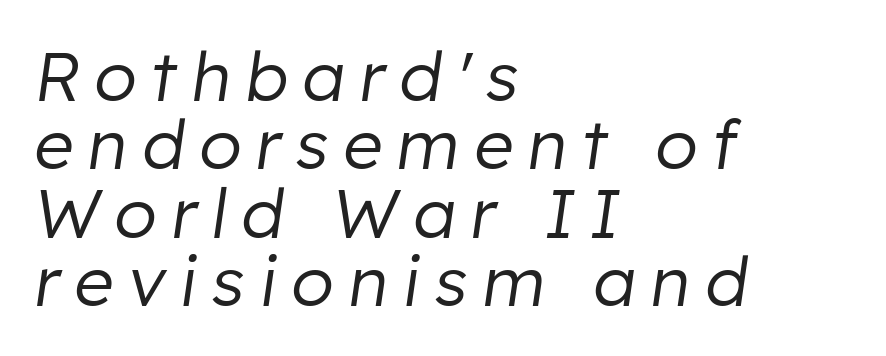
Q: Is the text bold? A: No.
Q: Is the text italic (slanted)? A: Yes, it leans right by about 8 degrees.
Q: Is the text underlined? A: No.
Q: How is the paragraph aligned? A: Left-aligned.
Q: Is the spacing between letters normal or unusually wide? A: Unusually wide.
Q: Is the spacing between lines tight, normal or loose? A: Tight.
Q: Width (condensed, normal, or wide)? A: Normal.
Q: Stroke contrast? A: Low.
Q: x-height? A: Medium.
Q: Monospaced? A: No.
